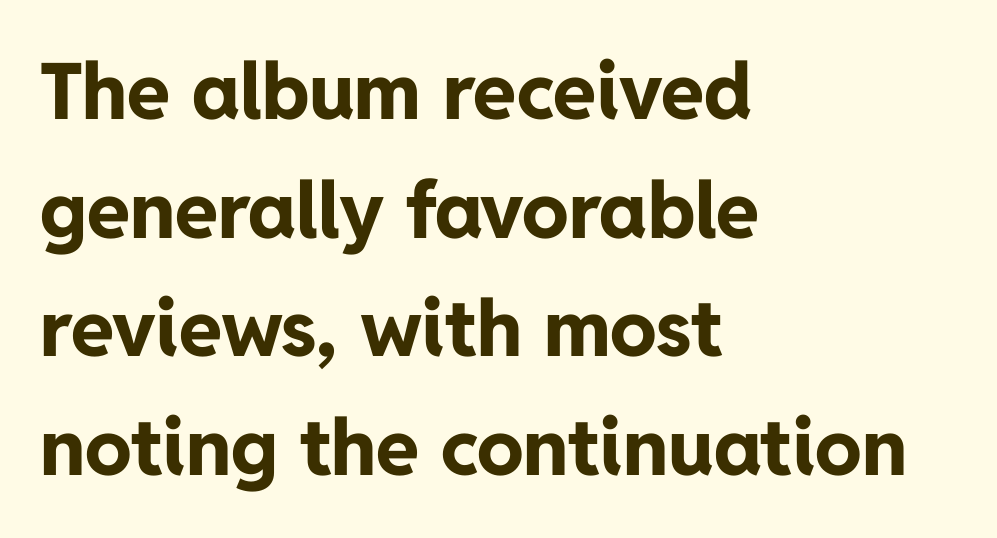
The image shows 78 px bold sans-serif type, upright; set left-aligned, normal line spacing (1.52x), normal letter spacing, not underlined; low stroke contrast and a medium x-height.
